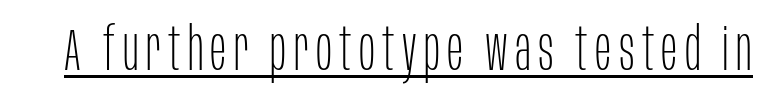
{"serif": "no", "italic": "no", "bold": "no", "weight": "thin", "width": "condensed", "stroke_contrast": "low", "x_height": "large", "monospaced": "no", "underline": "yes", "glyph_px": 60}
